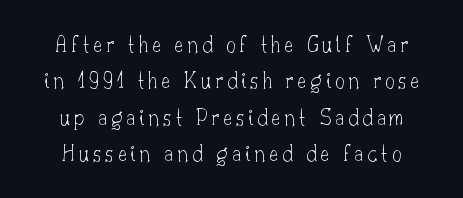
{"italic": "no", "bold": "no", "underline": "no", "line_spacing": "normal", "line_spacing_ratio": 1.52, "glyph_px": 24}
